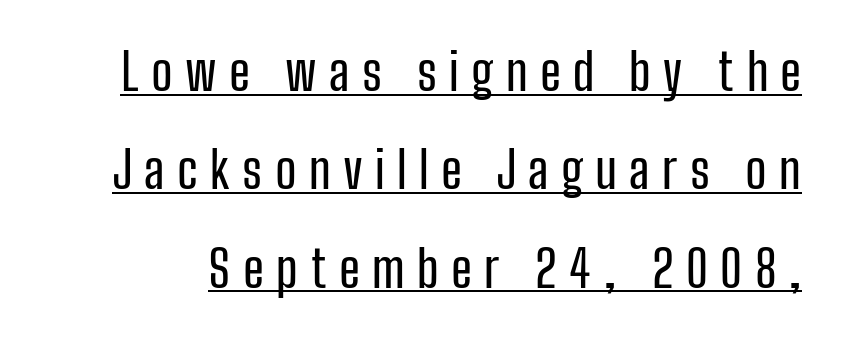
The image shows 51 px condensed sans-serif type, upright; set loose line spacing (1.93x), unusually wide letter spacing (+0.24 em), underlined; low stroke contrast and a medium x-height.
